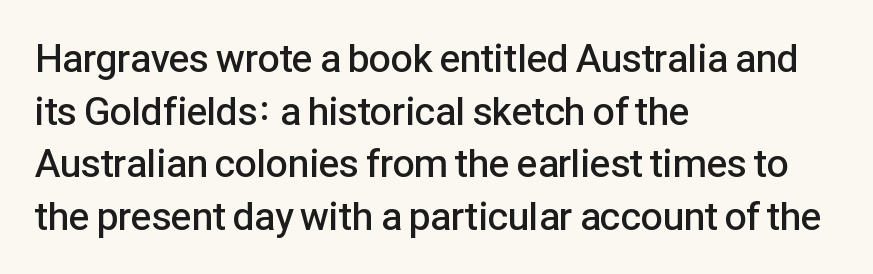
{"serif": "no", "italic": "no", "bold": "semi", "weight": "semibold", "width": "normal", "stroke_contrast": "low", "x_height": "medium", "monospaced": "no", "underline": "no", "align": "left", "line_spacing": "normal", "line_spacing_ratio": 1.35, "letter_spacing": "normal", "letter_spacing_em": 0.0, "glyph_px": 39}
